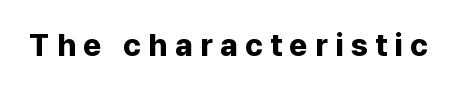
{"serif": "no", "italic": "no", "bold": "yes", "weight": "bold", "width": "normal", "stroke_contrast": "low", "x_height": "medium", "monospaced": "no", "underline": "no", "letter_spacing": "wide", "letter_spacing_em": 0.24, "glyph_px": 31}
